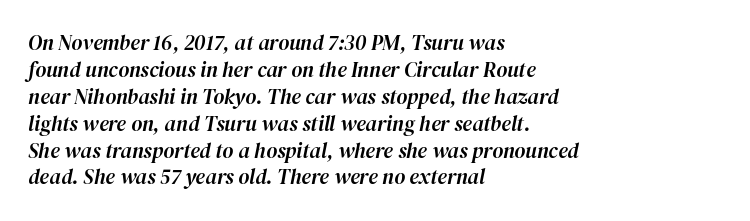
The image shows 21 px text type, italic (leaning right); set left-aligned, normal line spacing (1.28x), normal letter spacing, not underlined.
